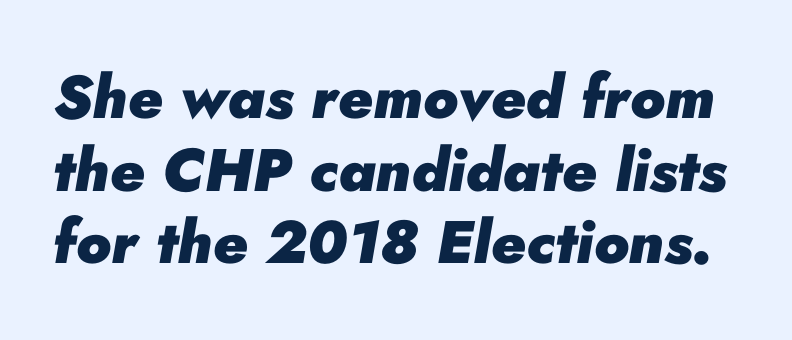
The image shows 60 px heavy type, italic (leaning right); set line spacing 1.21x, normal letter spacing, not underlined; low stroke contrast and a small x-height.
